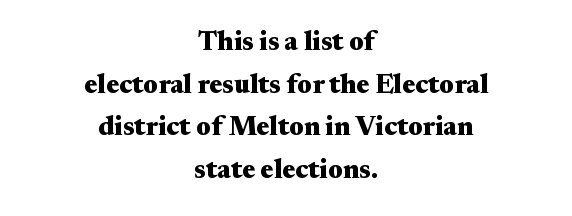
{"italic": "no", "bold": "yes", "underline": "no", "align": "center", "line_spacing": "normal", "line_spacing_ratio": 1.58, "letter_spacing": "normal", "letter_spacing_em": 0.0, "glyph_px": 27}
